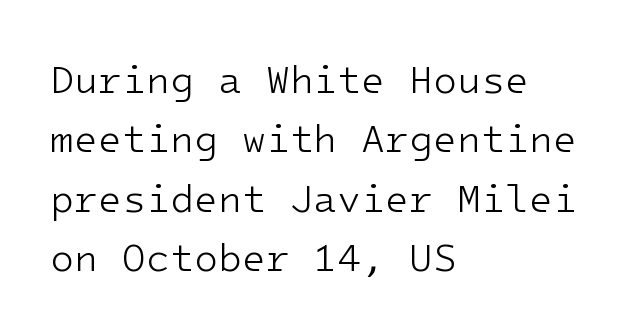
{"serif": "no", "italic": "no", "bold": "no", "weight": "light", "width": "normal", "stroke_contrast": "low", "x_height": "medium", "monospaced": "yes", "underline": "no", "align": "left", "line_spacing": "normal", "line_spacing_ratio": 1.52, "letter_spacing": "normal", "letter_spacing_em": 0.0, "glyph_px": 39}
